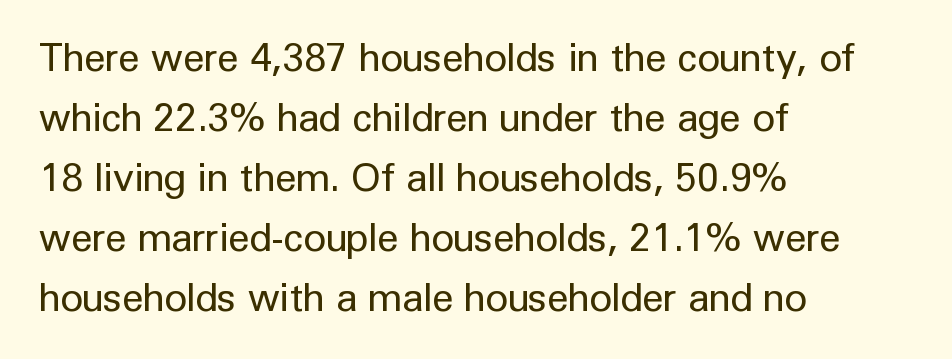
Compared with a typical body face, this is equally light or lighter still. Bare-footed words on every line. Note the varied advance widths — an 'i' is clearly narrower than an 'm'. In terms of leading, this rendering sits right in the middle.
